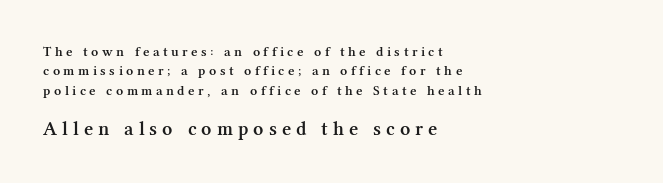
Between one letter and the next there's a generous, obvious gap. Leading matches the norm, producing a regular column. Decoration check: the copy has no underline. This is roman type, the default non-slanted kind. Firm but not heavy-handed strokes: this text is semibold. Larger block? The one below; the one above is distinctly smaller.
